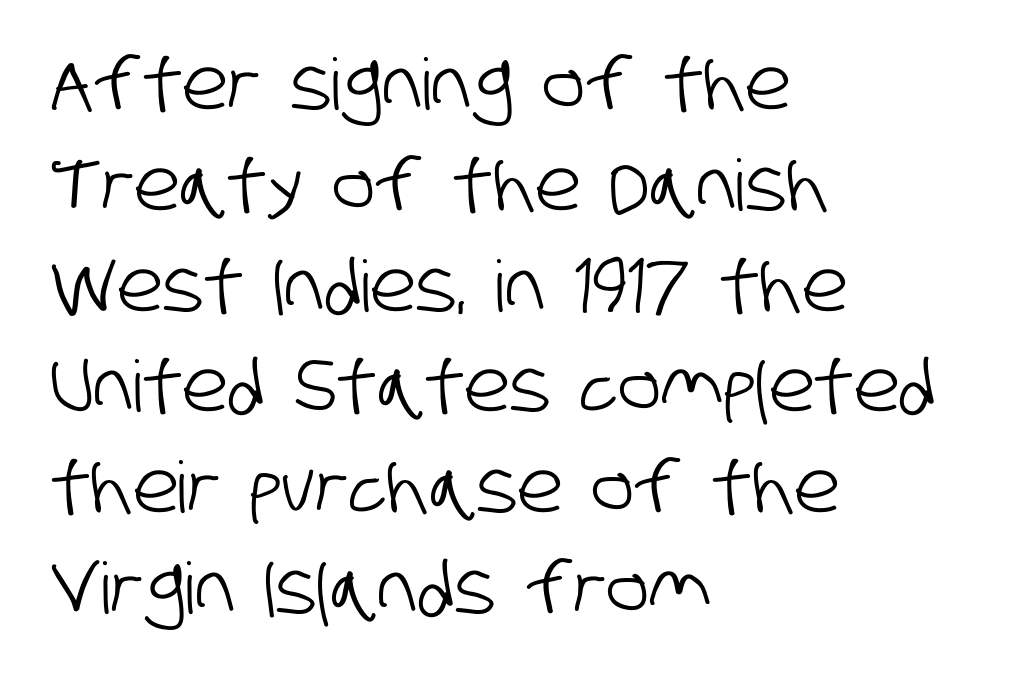
The image shows 71 px condensed sans-serif type; set left-aligned, normal line spacing (1.42x), normal letter spacing, not underlined; low stroke contrast and a large x-height.
